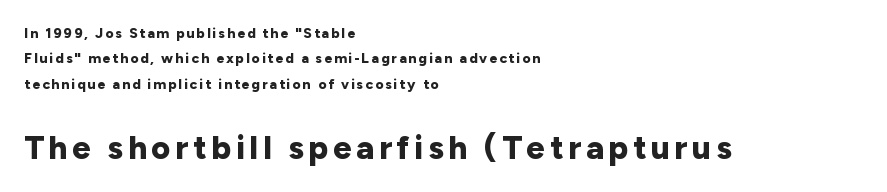
Plain, unruled lines of type. Note: smaller setting up top, larger setting below. The face used here is proportionally spaced, like ordinary book or web type. Is this a sans? Yes — the strokes have no serifs. The letters stand straight up with perfectly vertical stems. A dark, heavy texture on the line: the type is bold.
